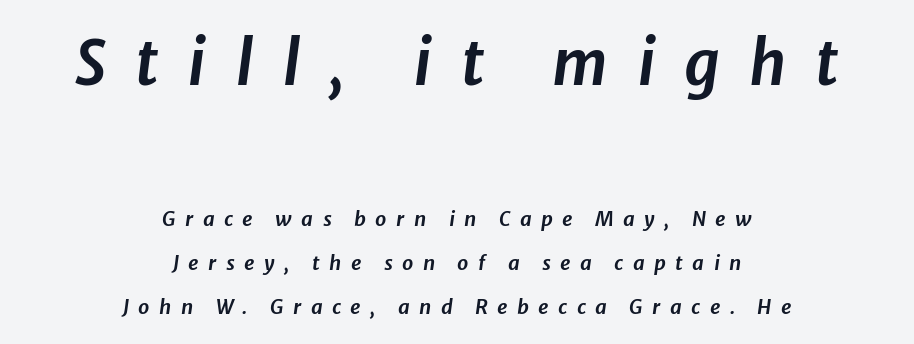
{"italic": "yes", "lean": "right", "slant_degrees": 8, "width": "normal", "stroke_contrast": "low", "x_height": "medium", "monospaced": "no", "underline": "no", "align": "center", "line_spacing": "loose", "line_spacing_ratio": 2.19, "letter_spacing": "wide", "letter_spacing_em": 0.47, "larger_block": "first", "size_ratio": 3.05, "glyph_px": 61}
